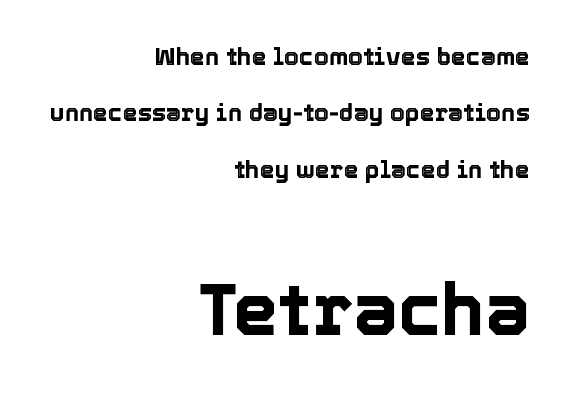
Q: Is the text italic (slanted)? A: No, it is upright.
Q: Is the text underlined? A: No.
Q: How is the paragraph aligned? A: Right-aligned.
Q: Is the spacing between letters normal or unusually wide? A: Normal.
Q: Is the spacing between lines tight, normal or loose? A: Loose.
Q: Which block of text is set in a larger size, the first (top) or the second (bottom)? A: The second (bottom) one.
Q: Width (condensed, normal, or wide)? A: Normal.
Q: x-height? A: Medium.
Q: Monospaced? A: No.
